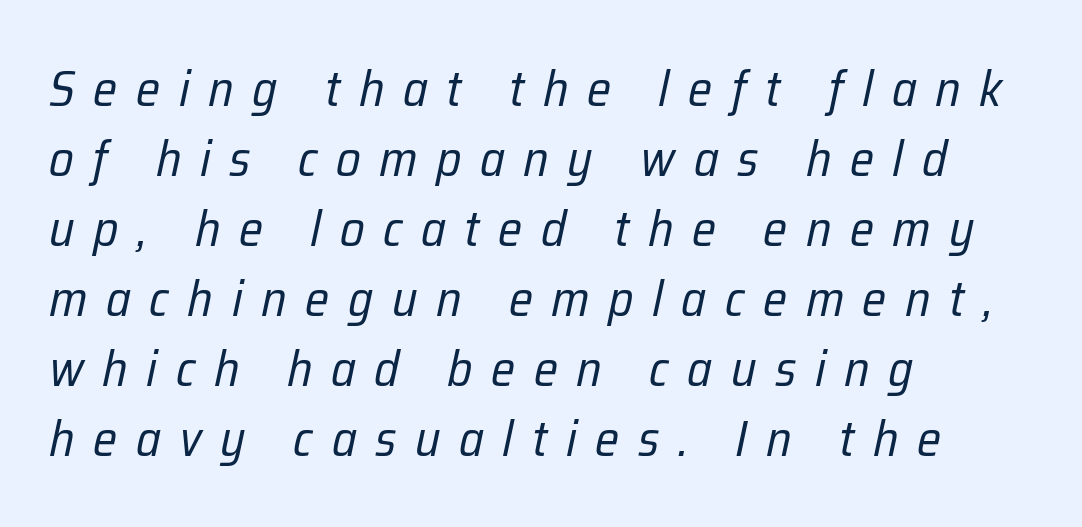
Any mark beneath the type? The region is blank. The horizontal fit of the characters is loose and conspicuously gappy. The paragraph has a hard left edge and a soft right edge. You could not count columns in this text — the font is proportionally spaced. The axis of the letterforms is tilted away from vertical.
